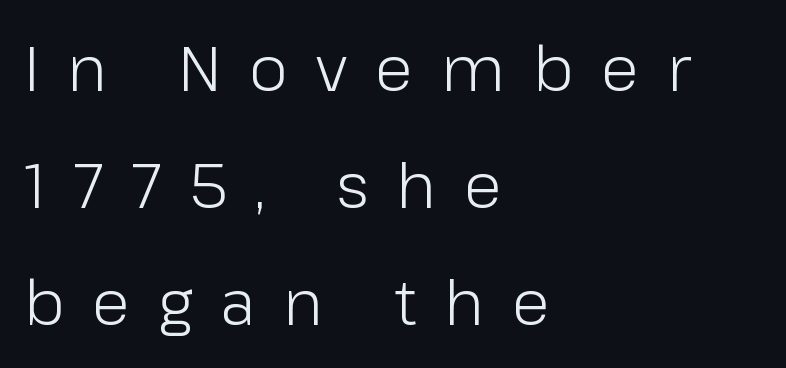
Q: Is the text bold? A: No.
Q: Is the text italic (slanted)? A: No, it is upright.
Q: Is the typeface a serif or a sans-serif typeface? A: Sans-serif.
Q: Is the text underlined? A: No.
Q: How is the paragraph aligned? A: Left-aligned.
Q: Is the spacing between letters normal or unusually wide? A: Unusually wide.
Q: Width (condensed, normal, or wide)? A: Normal.
Q: Stroke contrast? A: Low.
Q: x-height? A: Medium.
Q: Monospaced? A: No.
